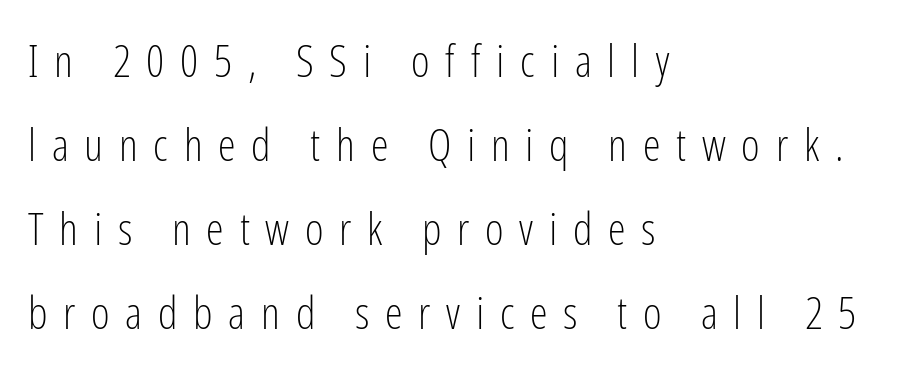
Each stroke keeps to a modest, everyday thickness or less. Check the space under the baseline: it is left empty. The lettering stays uniformly vertical, giving the passage a roman look. The lines are quadded left. The horizontal fit of the characters is loose and conspicuously gappy. These lines are composed in type without serifs.
